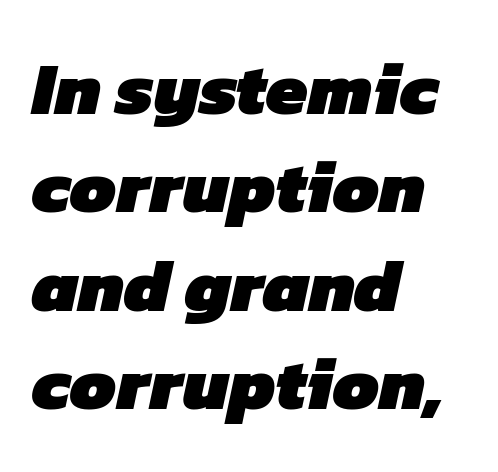
The typesetter chose a ragged-right arrangement here. The letters are bold, with thick, heavy strokes. The type is set solid horizontally, with unmodified tracking. Regular leading. Rule under the text: the space is simply empty.
